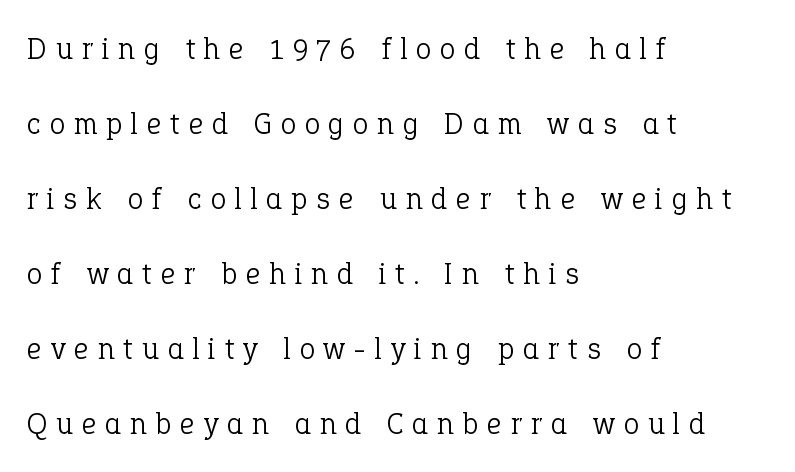
This is serif lettering, the kind often seen in printed books. Caption: face not bold, strokes unweighted. Looks like regular typesetting: each glyph gets only the width it needs. The designer dialed line spacing up above the default. Has an underline been added? It has not. How are the letters spaced? Widely, with obvious added tracking.
